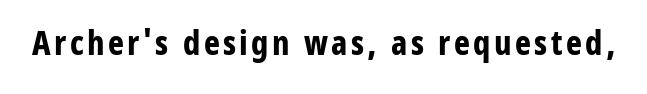
Set as a true bold cut, around the 700 mark. Each letter keeps its own natural width here, so spacing adapts to shape. The axis of the letterforms is exactly vertical. Nothing sits at the stroke ends, so this counts as sans-serif. The string is rendered with underlining switched off.
